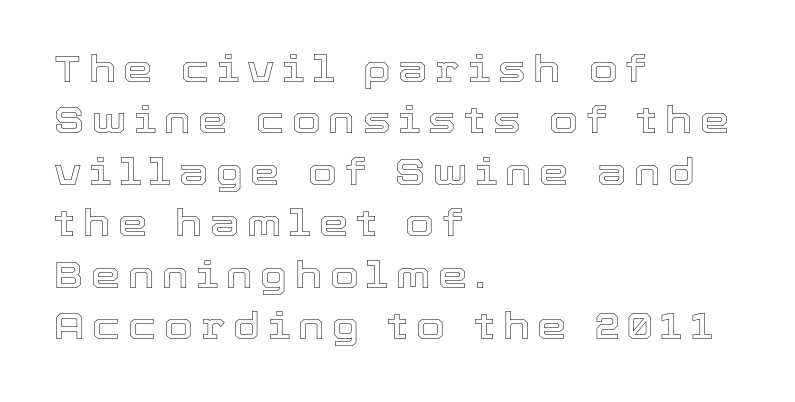
Layout note: lines flush left. Tracking value appears strongly positive — letters spread wide. A clean baseline with only descenders dipping below it. Leading: standard. Posture: straight, roman, zero tilt. Do the characters align in a grid? No, the font is proportional.
